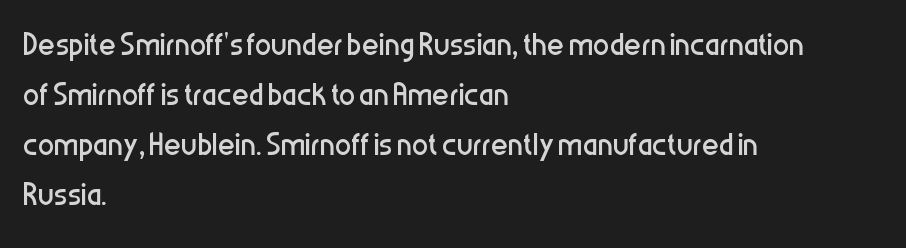
The image shows 41 px regular-weight, condensed sans-serif type, upright; set left-aligned, line spacing 1.22x, normal letter spacing, not underlined; low stroke contrast and a medium x-height.
